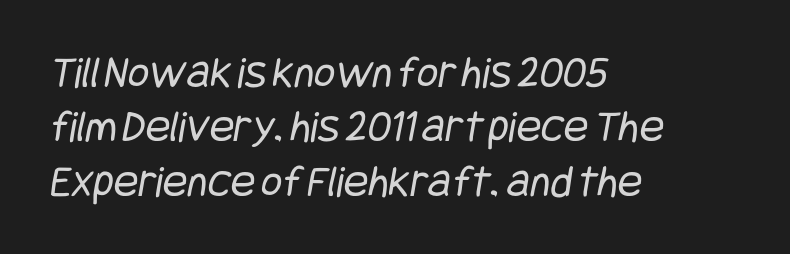
{"serif": "no", "bold": "no", "weight": "regular", "width": "condensed", "stroke_contrast": "low", "x_height": "large", "underline": "no", "align": "left", "line_spacing_ratio": 1.18, "letter_spacing": "normal", "letter_spacing_em": 0.0, "glyph_px": 46}
